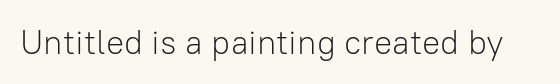
Letters have the restrained weight of plain body copy at most. This sample uses an upright cut, with every glyph sitting square on the baseline. Default kerning and tracking; the words read as compact shapes. The gap between lines stays unmarked.
